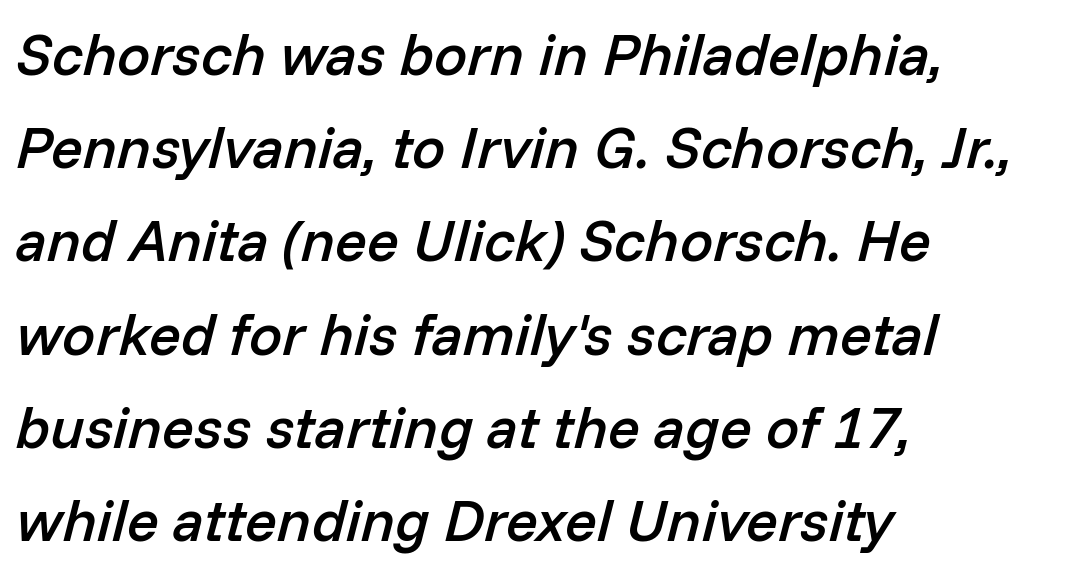
Q: Is the text bold? A: Semi-bold.
Q: Is the text italic (slanted)? A: Yes, it leans right by about 14 degrees.
Q: Is the text underlined? A: No.
Q: How is the paragraph aligned? A: Left-aligned.
Q: Is the spacing between letters normal or unusually wide? A: Normal.
Q: Is the spacing between lines tight, normal or loose? A: Normal.
Q: Width (condensed, normal, or wide)? A: Normal.
Q: Stroke contrast? A: Low.
Q: x-height? A: Medium.
Q: Monospaced? A: No.
